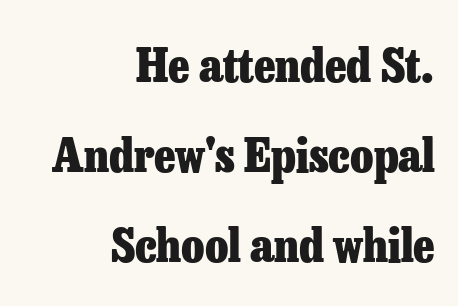
{"serif": "yes", "italic": "no", "bold": "yes", "weight": "heavy", "width": "normal", "stroke_contrast": "low", "x_height": "medium", "monospaced": "no", "underline": "no", "align": "right", "line_spacing": "loose", "line_spacing_ratio": 1.92, "letter_spacing": "normal", "letter_spacing_em": 0.0, "glyph_px": 47}
